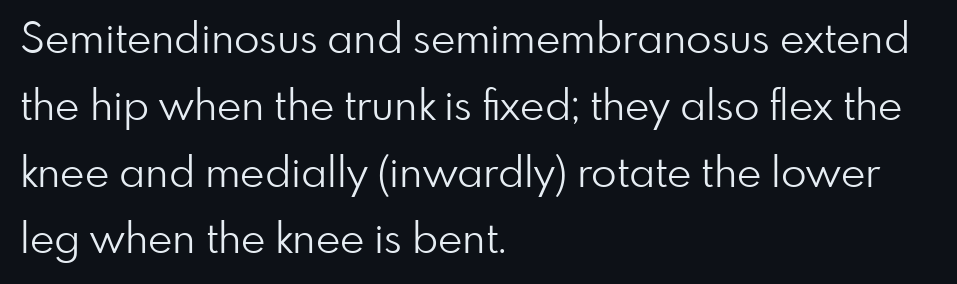
Q: Is the text bold? A: No.
Q: Is the text italic (slanted)? A: No, it is upright.
Q: Is the typeface a serif or a sans-serif typeface? A: Sans-serif.
Q: Is the text underlined? A: No.
Q: How is the paragraph aligned? A: Left-aligned.
Q: Is the spacing between letters normal or unusually wide? A: Normal.
Q: Is the spacing between lines tight, normal or loose? A: Normal.
Q: Width (condensed, normal, or wide)? A: Normal.
Q: Stroke contrast? A: Low.
Q: x-height? A: Small.
Q: Monospaced? A: No.
